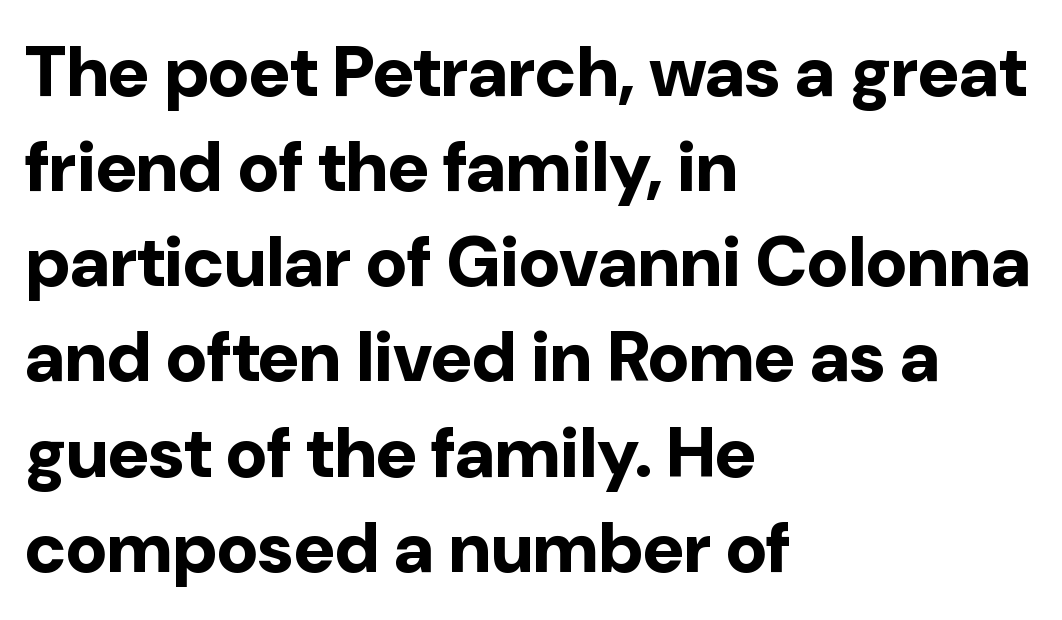
Nobody drew a line under any word here. Leftover space on each line is placed entirely after the last word. A sans-serif font was chosen for this passage. Summary of vertical rhythm: regular, with standard interline spacing.
